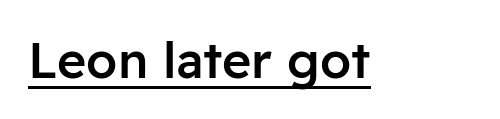
Q: Is the text bold? A: Semi-bold.
Q: Is the text italic (slanted)? A: No, it is upright.
Q: Is the typeface a serif or a sans-serif typeface? A: Sans-serif.
Q: Is the text underlined? A: Yes.
Q: Is the spacing between letters normal or unusually wide? A: Normal.
Q: Width (condensed, normal, or wide)? A: Normal.
Q: Stroke contrast? A: Low.
Q: x-height? A: Medium.
Q: Monospaced? A: No.
